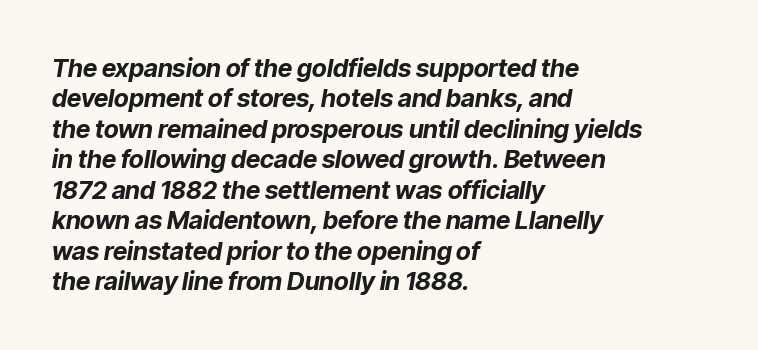
The letters sit at their default tracking, neither squeezed nor spread. Caption: bold face, heavy strokes. Caption: multi-line text, flush left, ragged right. Descenders are the only things crossing below the line. Tall strokes in this sample are angled rather than plumb.
